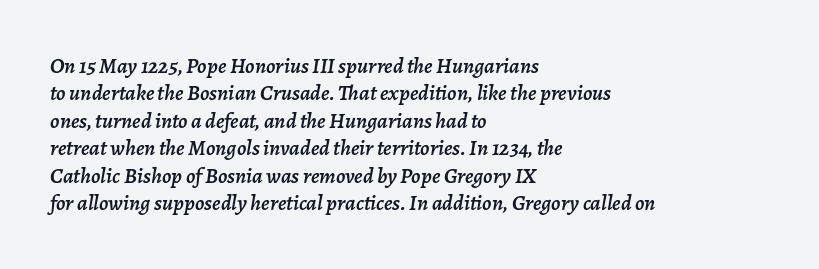
{"italic": "yes", "lean": "right", "slant_degrees": 7, "underline": "no", "align": "left", "line_spacing": "normal", "line_spacing_ratio": 1.25, "letter_spacing": "normal", "letter_spacing_em": 0.0, "glyph_px": 22}
